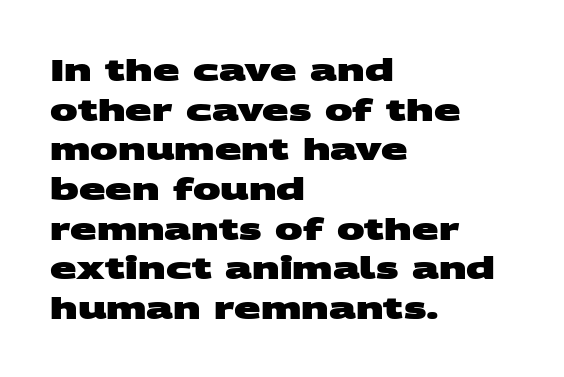
The image shows 31 px heavy, wide sans-serif type; set left-aligned, normal line spacing (1.28x), normal letter spacing, not underlined; medium stroke contrast and a large x-height.
